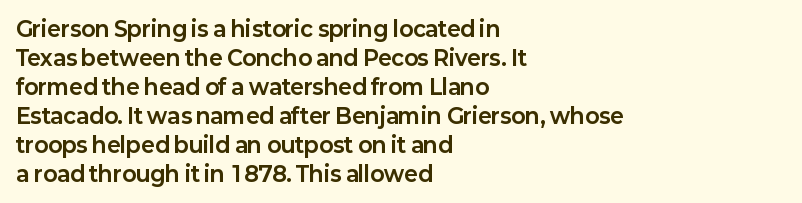
Q: Is the text bold? A: Yes.
Q: Is the text italic (slanted)? A: No, it is upright.
Q: Is the text underlined? A: No.
Q: How is the paragraph aligned? A: Left-aligned.
Q: Is the spacing between letters normal or unusually wide? A: Normal.
Q: Is the spacing between lines tight, normal or loose? A: Normal.
